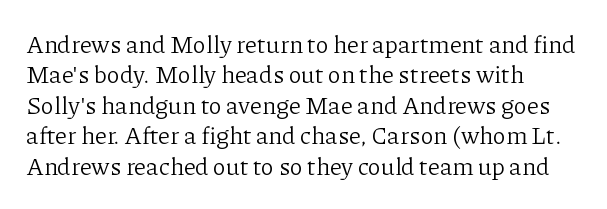
Q: Is the text bold? A: No.
Q: Is the text italic (slanted)? A: No, it is upright.
Q: Is the text underlined? A: No.
Q: How is the paragraph aligned? A: Left-aligned.
Q: Is the spacing between letters normal or unusually wide? A: Normal.
Q: Is the spacing between lines tight, normal or loose? A: Normal.
